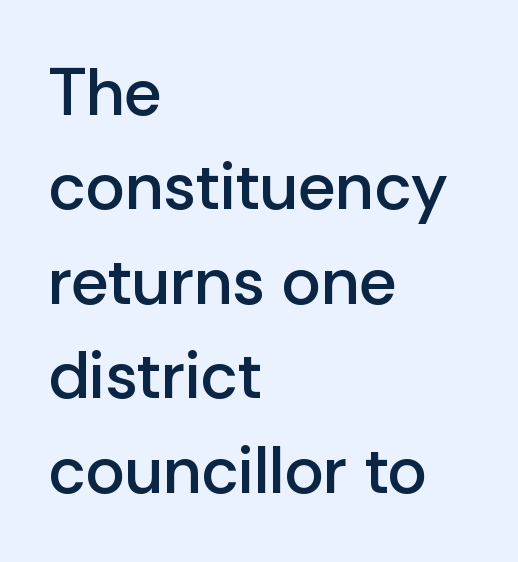
You can tell it's not italic because the verticals are truly vertical. Is the letter spacing exaggerated? No — it looks like the ordinary default. What weight is shown? A semibold, between regular and bold. Notice how the passage keeps a crisp vertical edge on the left only. This sample uses a sans-serif face. Honestly, the row spacing looks completely unremarkable.
